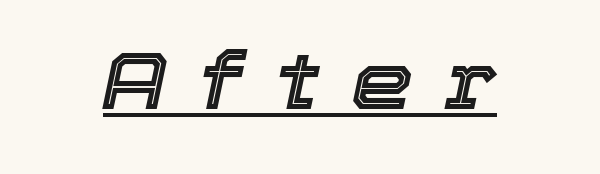
In designer terms, the underline attribute is active on this setting. The lettering tilts uniformly, giving the passage an italic look. Character widths vary here, with narrow letters taking less room than wide ones. You could only call the tracking loose — the letters float apart.
